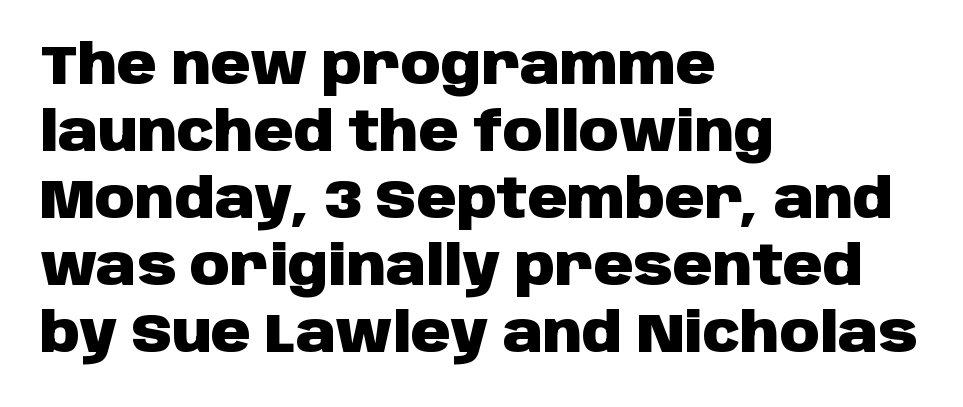
{"serif": "no", "italic": "no", "bold": "yes", "weight": "heavy", "width": "normal", "stroke_contrast": "low", "x_height": "large", "monospaced": "no", "underline": "no", "align": "left", "line_spacing_ratio": 1.22, "letter_spacing": "normal", "letter_spacing_em": 0.0, "glyph_px": 55}
